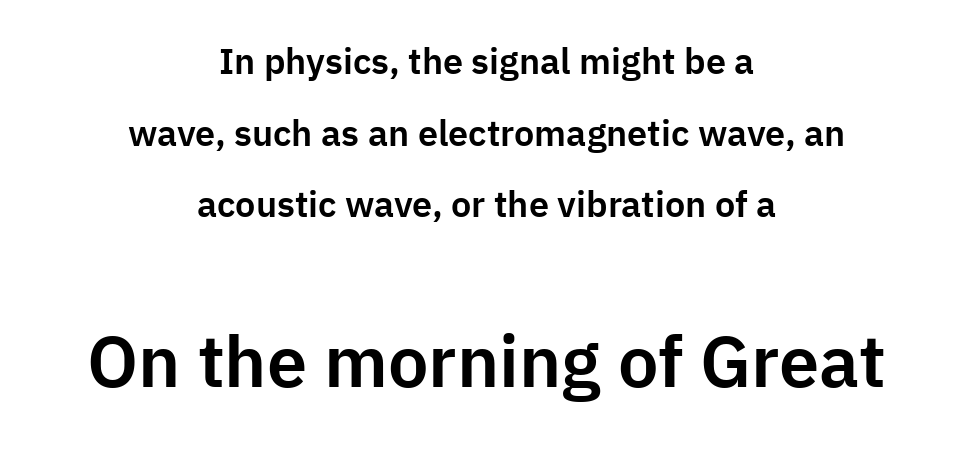
You get the small type first, then a jump to larger type. Students, observe: this is what heavily led, spacious text looks like. Are there feet on the stems? There aren't — it's a sans. Honestly, the letter spacing is just normal — you wouldn't notice it. Upright lettering throughout. Bare-footed words on every line.
